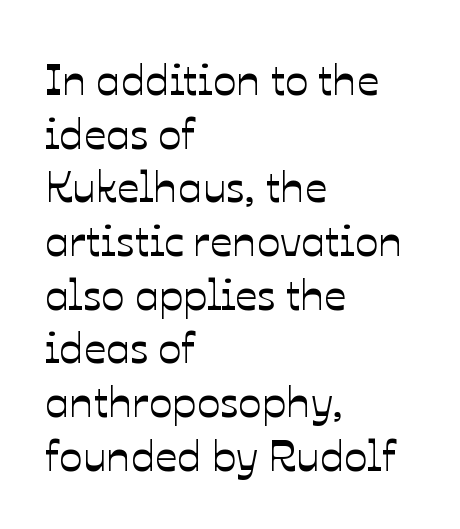
Q: Is the text italic (slanted)? A: No, it is upright.
Q: Is the text underlined? A: No.
Q: How is the paragraph aligned? A: Left-aligned.
Q: Is the spacing between letters normal or unusually wide? A: Normal.
Q: Width (condensed, normal, or wide)? A: Normal.
Q: Stroke contrast? A: Low.
Q: x-height? A: Medium.
Q: Monospaced? A: No.
